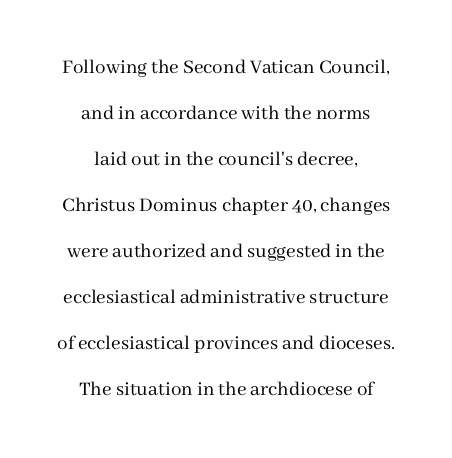
The image shows 21 px text type, upright; set centered, loose line spacing (2.19x), normal letter spacing, not underlined.
